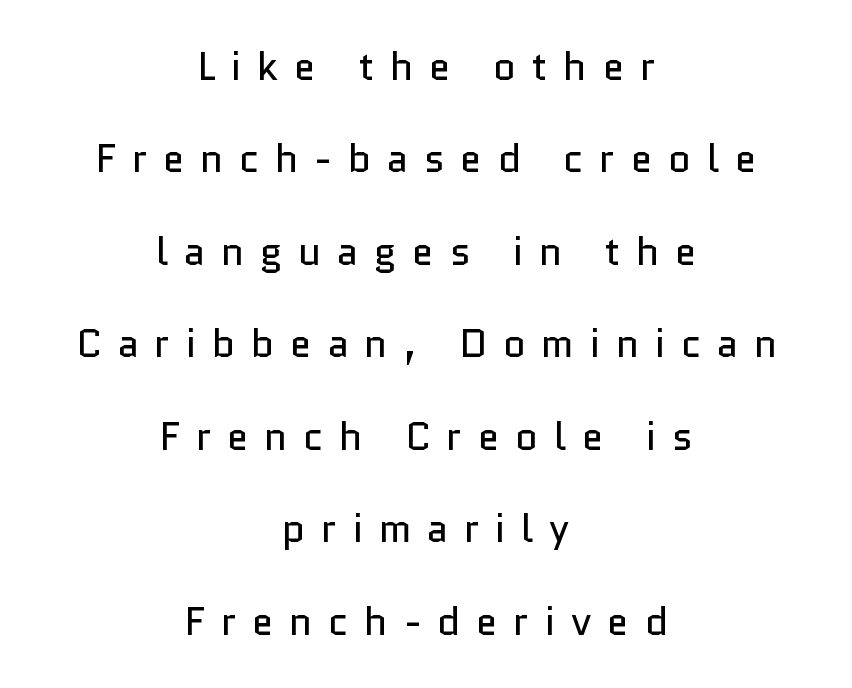
Letters have the restrained weight of plain body copy at most. Does the leading feel generous? Absolutely, it's lavish. Note the varied advance widths — an 'i' is clearly narrower than an 'm'. Visually the block forms a symmetrical silhouette, jagged on both flanks. You could only call the tracking loose — the letters float apart. Rule under the text: the space is simply empty.
